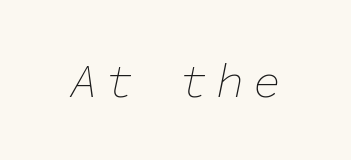
The image shows 47 px thin type, italic (leaning right), monospaced; set not underlined; low stroke contrast and a medium x-height.
